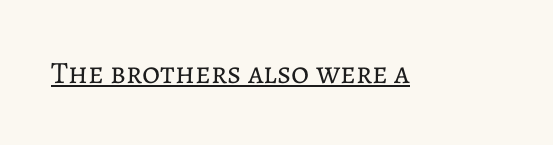
{"italic": "no", "bold": "no", "weight": "regular", "width": "normal", "stroke_contrast": "low", "x_height": "medium", "monospaced": "no", "underline": "yes", "letter_spacing": "normal", "letter_spacing_em": 0.0, "glyph_px": 31}
